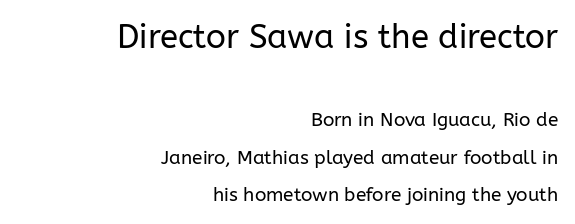
{"serif": "no", "italic": "no", "bold": "no", "weight": "regular", "width": "normal", "stroke_contrast": "low", "x_height": "medium", "monospaced": "no", "underline": "no", "align": "right", "line_spacing": "loose", "line_spacing_ratio": 1.97, "letter_spacing": "normal", "letter_spacing_em": 0.0, "larger_block": "first", "size_ratio": 1.74, "glyph_px": 33}
